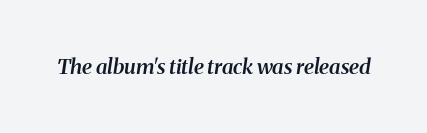
{"italic": "yes", "lean": "right", "slant_degrees": 8, "bold": "semi", "underline": "no", "letter_spacing": "normal", "letter_spacing_em": 0.0, "glyph_px": 21}
